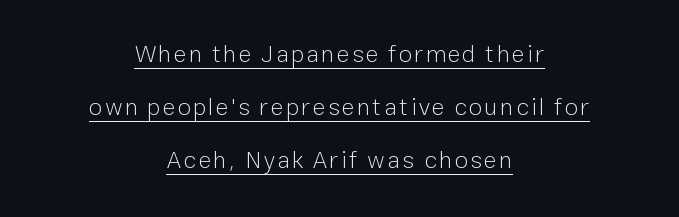
The face used here appears with an underline applied. A typesetter would mark this as roman, not italic. The cut favours lightness, reaching ordinary text weight at its darkest. This sample is center-justified, so both line endings float freely. You could fit nearly another row in the gap between these rows.
